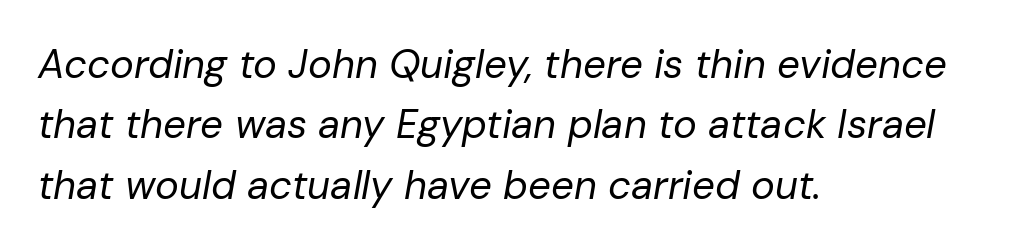
The image shows 40 px regular-weight type, italic (leaning right); set left-aligned, normal line spacing (1.51x), normal letter spacing, not underlined; low stroke contrast and a medium x-height.
